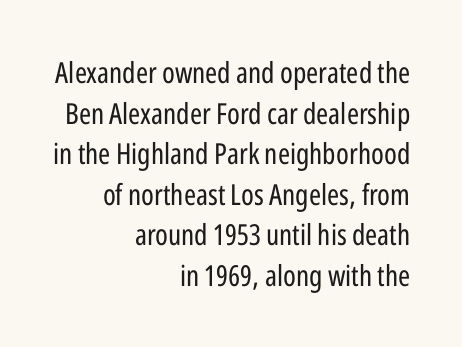
{"serif": "no", "italic": "no", "bold": "no", "weight": "regular", "width": "condensed", "stroke_contrast": "low", "x_height": "medium", "monospaced": "no", "underline": "no", "align": "right", "line_spacing": "normal", "line_spacing_ratio": 1.4, "letter_spacing": "normal", "letter_spacing_em": 0.0, "glyph_px": 29}
